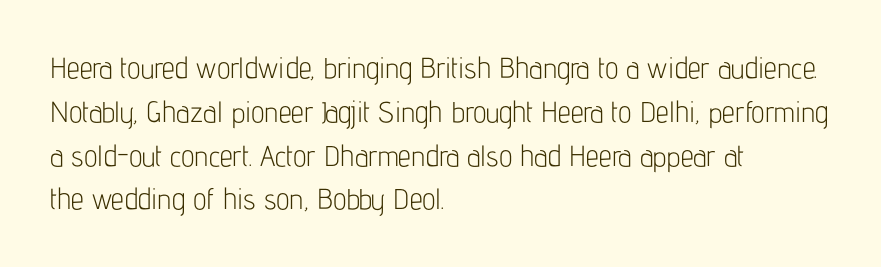
The image shows 29 px light, condensed sans-serif type, upright; set left-aligned, normal line spacing (1.51x), normal letter spacing, not underlined; low stroke contrast and a medium x-height.
